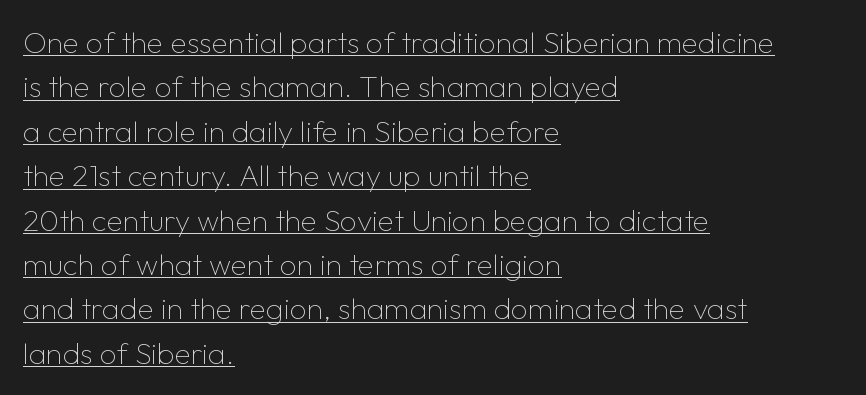
Q: Is the text bold? A: No.
Q: Is the text italic (slanted)? A: No, it is upright.
Q: Is the typeface a serif or a sans-serif typeface? A: Sans-serif.
Q: Is the text underlined? A: Yes.
Q: How is the paragraph aligned? A: Left-aligned.
Q: Is the spacing between letters normal or unusually wide? A: Normal.
Q: Is the spacing between lines tight, normal or loose? A: Normal.
Q: Width (condensed, normal, or wide)? A: Normal.
Q: Stroke contrast? A: Low.
Q: x-height? A: Medium.
Q: Monospaced? A: No.
